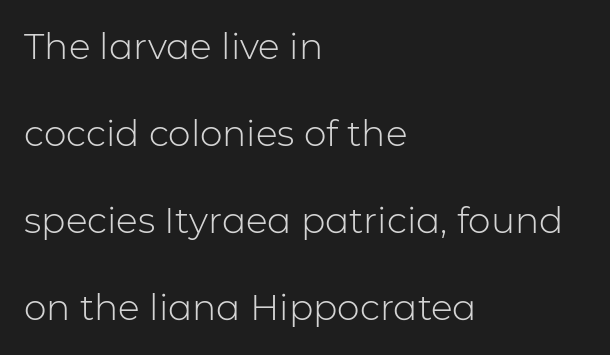
Rule under the text: the space is simply empty. Weight: in the light-to-regular range. The type family on display is of the sans-serif kind. How would I describe the line gaps? Wide and relaxed. The ragged edge is on the right, which tells us the setting is flush left.
